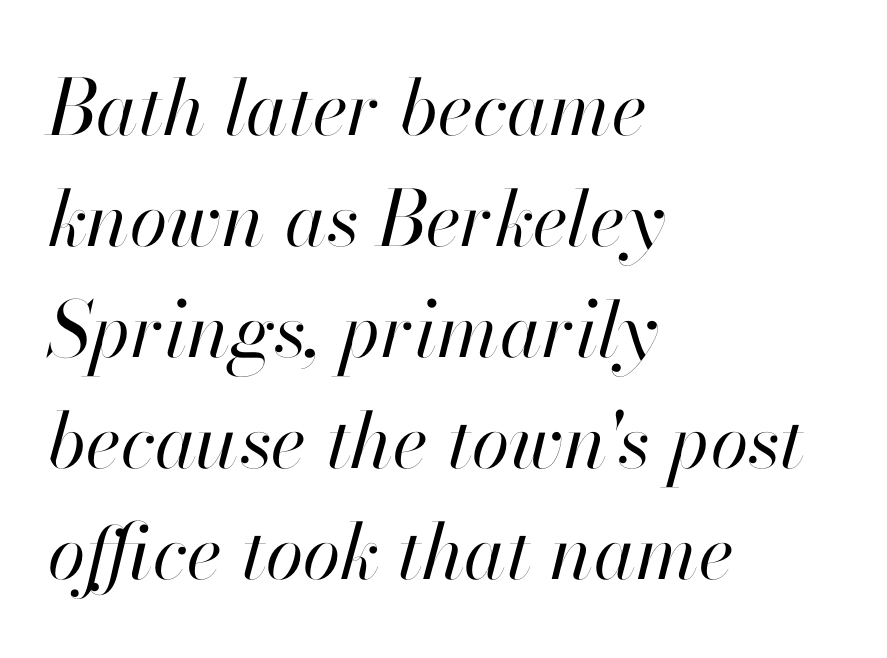
{"italic": "yes", "lean": "right", "slant_degrees": 13, "bold": "no", "weight": "regular", "width": "normal", "stroke_contrast": "high", "x_height": "small", "monospaced": "no", "underline": "no", "align": "left", "line_spacing": "normal", "line_spacing_ratio": 1.44, "letter_spacing": "normal", "letter_spacing_em": 0.0, "glyph_px": 77}
